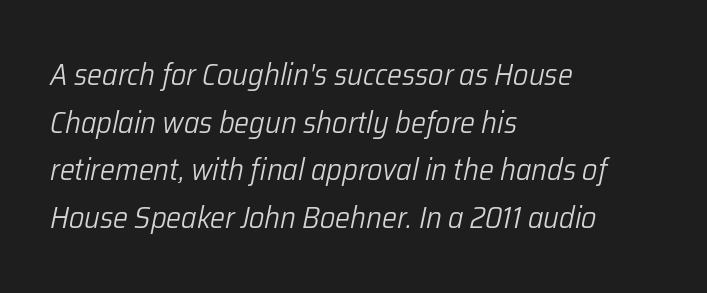
Q: Is the text bold? A: No.
Q: Is the text italic (slanted)? A: Yes, it leans right by about 12 degrees.
Q: Is the text underlined? A: No.
Q: How is the paragraph aligned? A: Left-aligned.
Q: Is the spacing between letters normal or unusually wide? A: Normal.
Q: Is the spacing between lines tight, normal or loose? A: Normal.
Q: Width (condensed, normal, or wide)? A: Normal.
Q: Stroke contrast? A: Low.
Q: x-height? A: Medium.
Q: Monospaced? A: No.
